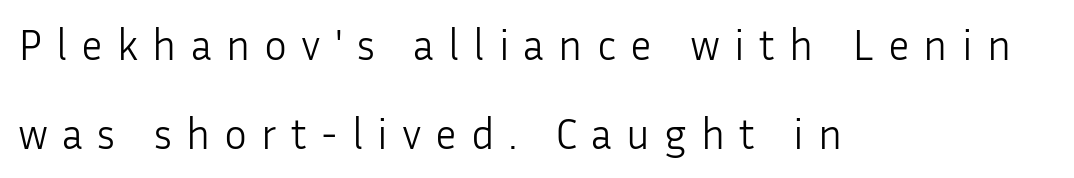
Bold? No — there's no thickening of the strokes. Looks like regular typesetting: each glyph gets only the width it needs. Upright lettering throughout. A typesetter would call this leading open, well beyond the default. Nope, no serifs anywhere on these letters. Someone cranked the tracking dial way up on this one.
